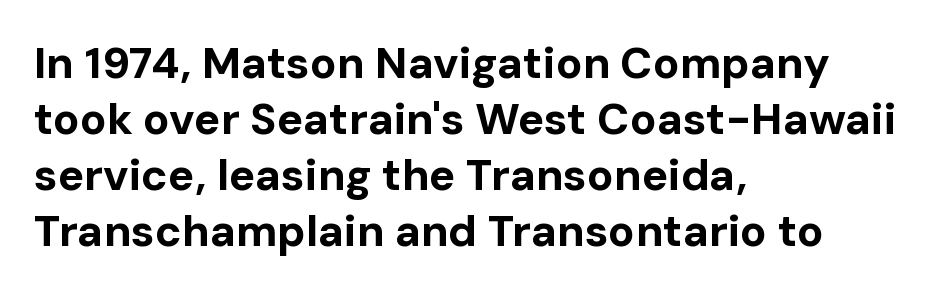
This rendering uses left alignment, leaving the right contour irregular. Normally led — the rows are evenly, conventionally spaced. Default kerning and tracking; the words read as compact shapes. The typography opts for an upright posture over an oblique one.
